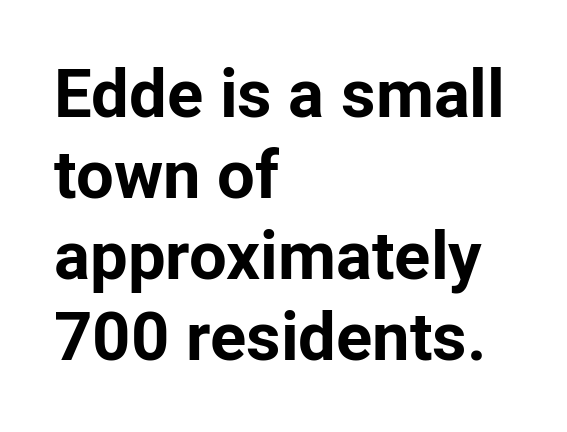
Letter spacing: default. Stroke terminals: plain, sans-serif. A typesetter would call this proportional, since set widths differ per character. Caption: multi-line text, flush left, ragged right. Each glyph is drawn with heavy, bold strokes. Quick note: not italic, upright.
